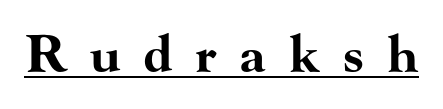
The image shows 50 px bold, wide serif type, upright; set unusually wide letter spacing (+0.47 em), underlined; high stroke contrast and a small x-height.
